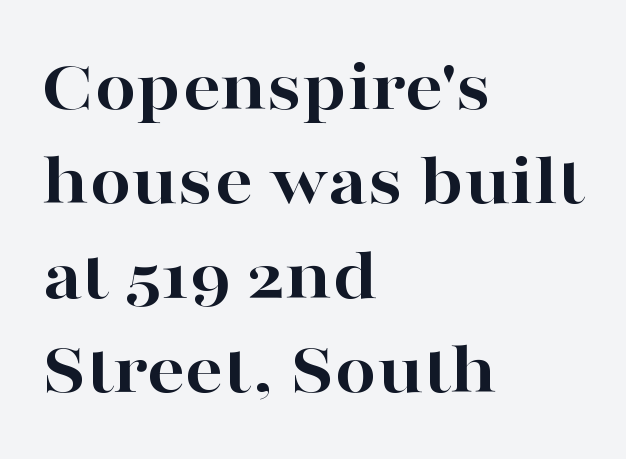
Do the letters lean? They stand straight. The face used here is proportionally spaced, like ordinary book or web type. A clean baseline with only descenders dipping below it. These lines are composed in type with serifs. Each new line begins a customary step beneath the previous one.
